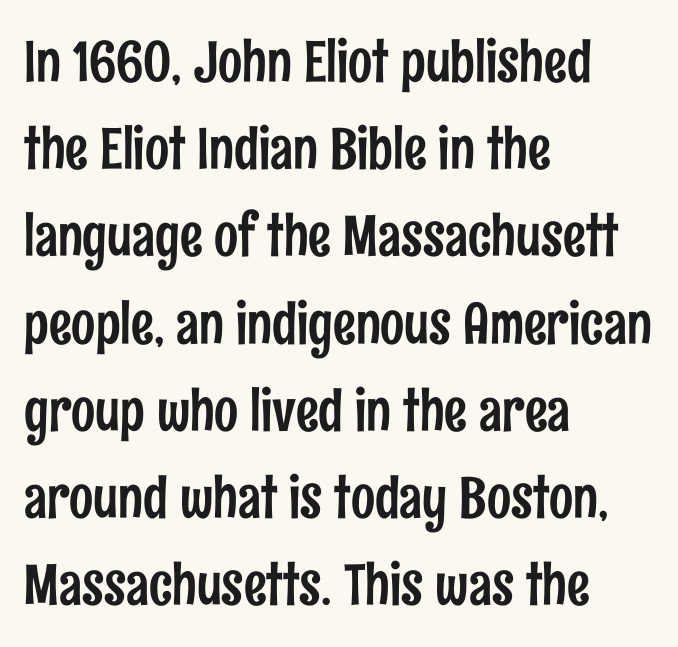
{"serif": "no", "italic": "no", "width": "condensed", "stroke_contrast": "low", "x_height": "medium", "monospaced": "no", "underline": "no", "align": "left", "line_spacing": "normal", "line_spacing_ratio": 1.53, "letter_spacing": "normal", "letter_spacing_em": 0.0, "glyph_px": 57}
